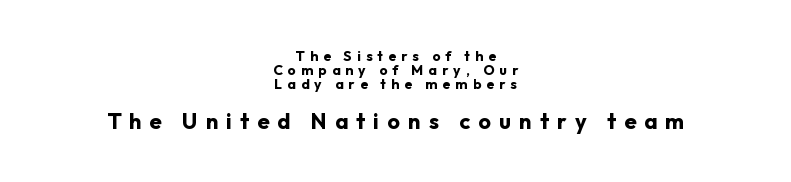
Has an underline been added? It has not. Line starts and ends both wander, symmetrically. Quick note: not italic, upright. These lines have a slow, spaced-out rhythm from letter to letter. The passage shown stacks its lines with hardly any gap. Heavy, bold letterforms.
